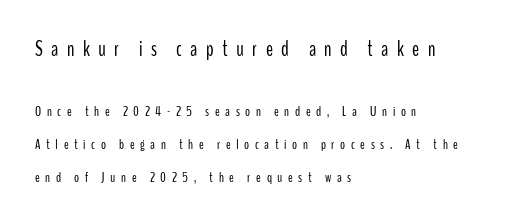
The image shows 21 px text type, upright; set left-aligned, loose line spacing (2.38x), unusually wide letter spacing (+0.4 em), not underlined; the first (top) block is 1.5x larger.
